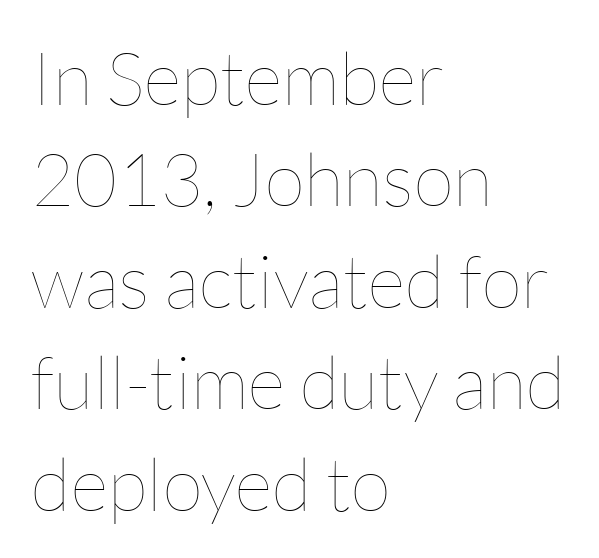
Anything drawn beneath the words? Only blank space. Weight class: somewhere from thin through regular. Interline gaps are of average width in this sample. Left-aligned paragraph, ragged on the right. Proportional: the letters do not fall into vertical columns. Ordinary non-slanted type is in use.
